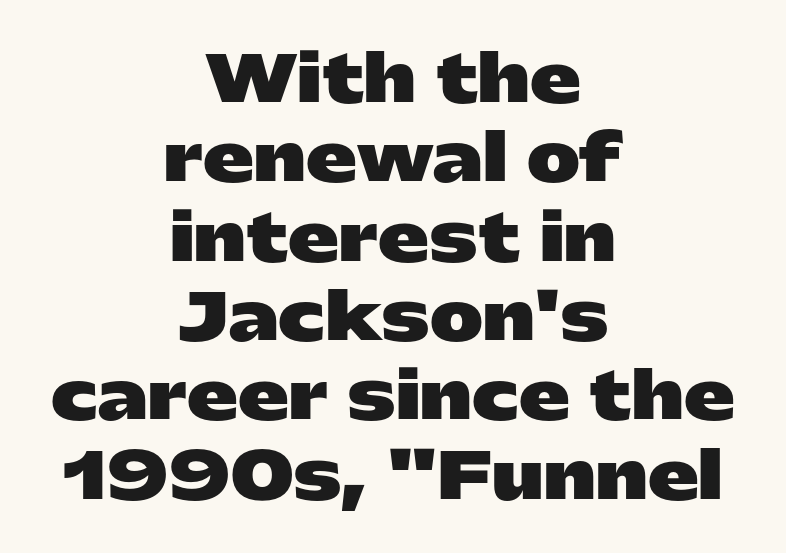
The image shows 64 px heavy, wide sans-serif type, upright; set centered, line spacing 1.24x, normal letter spacing, not underlined; low stroke contrast and a medium x-height.
